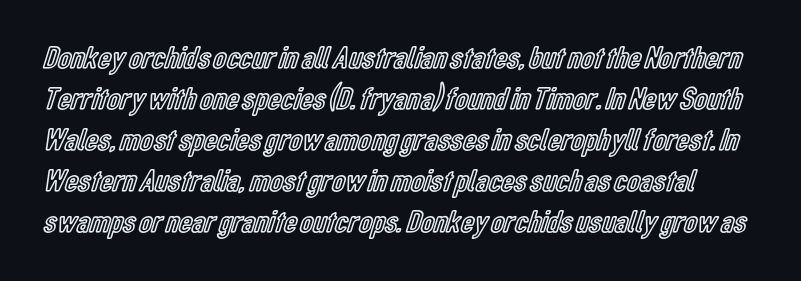
Interline gaps are of average width in this sample. The horizontal fit of the characters is conventional and even. Lines of text with bare space underneath. You could not count columns in this text — the font is proportionally spaced.
